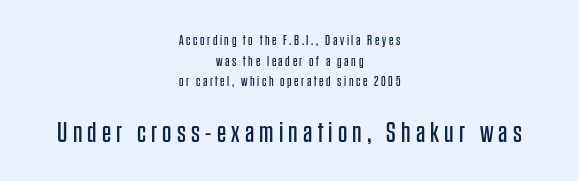
Q: Is the text bold? A: No.
Q: Is the text italic (slanted)? A: No, it is upright.
Q: Is the typeface a serif or a sans-serif typeface? A: Sans-serif.
Q: Is the text underlined? A: No.
Q: How is the paragraph aligned? A: Centered.
Q: Is the spacing between lines tight, normal or loose? A: Normal.
Q: Which block of text is set in a larger size, the first (top) or the second (bottom)? A: The second (bottom) one.
Q: Width (condensed, normal, or wide)? A: Condensed.
Q: Stroke contrast? A: Low.
Q: x-height? A: Large.
Q: Monospaced? A: No.
